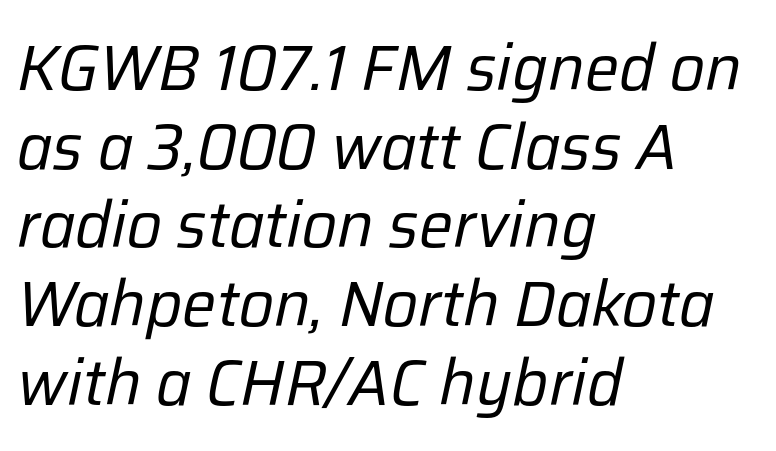
This rendering leaves character spacing at its baseline value. If you drew a ruler down the left edge, every line would touch it. A typesetter would call this proportional, since set widths differ per character. It's the slanting kind of type.
